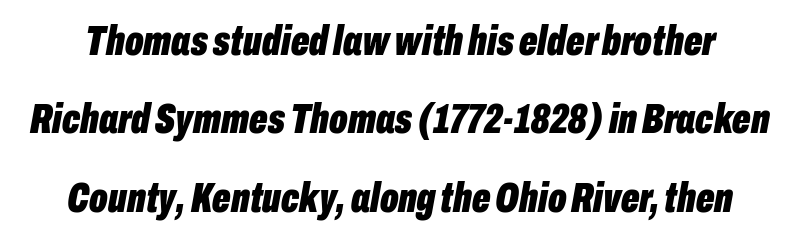
Q: Is the text bold? A: Yes.
Q: Is the text italic (slanted)? A: Yes, it leans right by about 10 degrees.
Q: Is the text underlined? A: No.
Q: Is the spacing between letters normal or unusually wide? A: Normal.
Q: Width (condensed, normal, or wide)? A: Condensed.
Q: Stroke contrast? A: Low.
Q: x-height? A: Medium.
Q: Monospaced? A: No.
